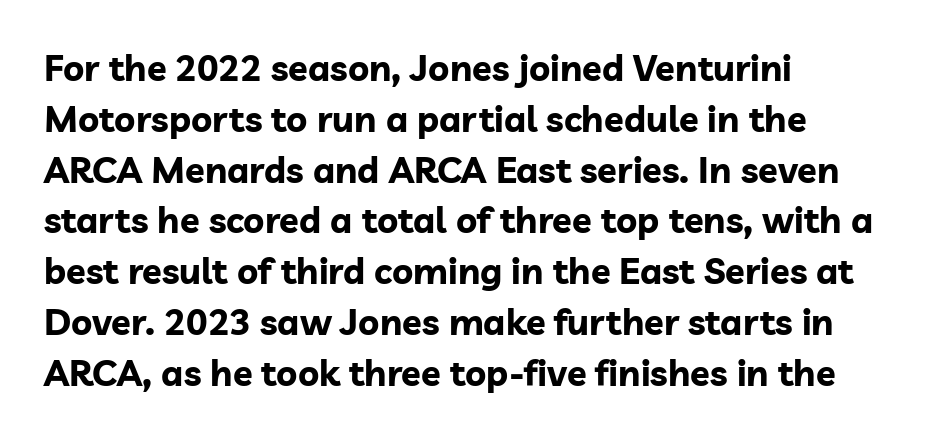
Look at the bottom of the vertical strokes: they stop flat, with no serifs. Rendered with straight, roman letterforms. The gap between lines stays unmarked. What weight is shown? A full bold with thick strokes. Summary of vertical rhythm: regular, with standard interline spacing. Spacing verdict: proportional, widths tailored to each character.
